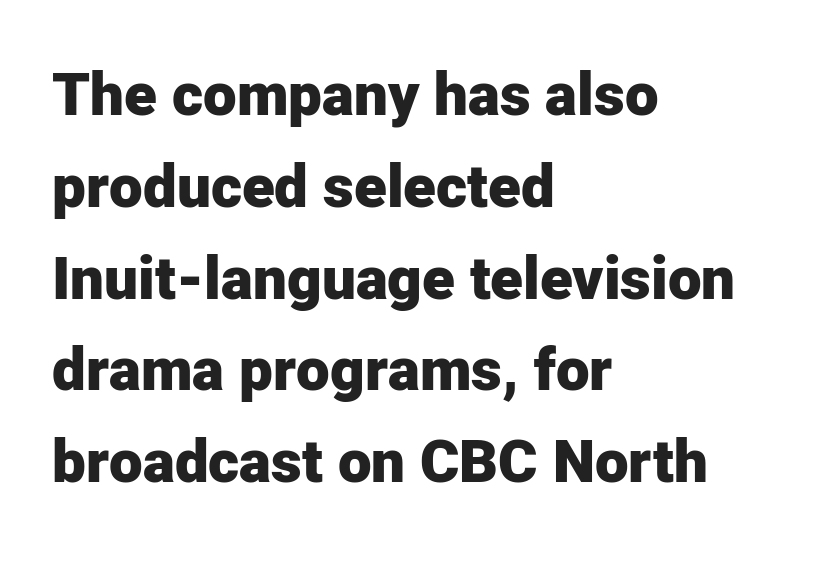
The image shows 60 px heavy sans-serif type, upright; set left-aligned, normal line spacing (1.53x), normal letter spacing, not underlined; low stroke contrast and a medium x-height.
